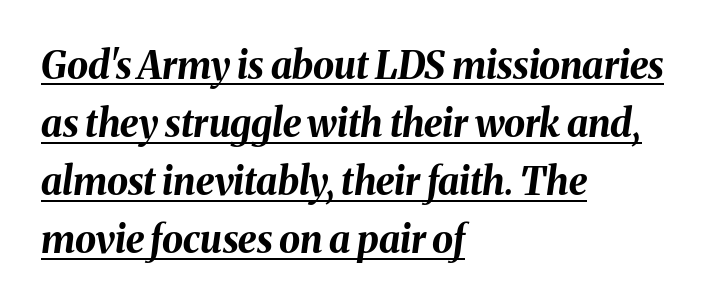
The image shows 38 px bold type, italic (leaning right); set left-aligned, normal line spacing (1.53x), normal letter spacing, underlined; medium stroke contrast and a medium x-height.
